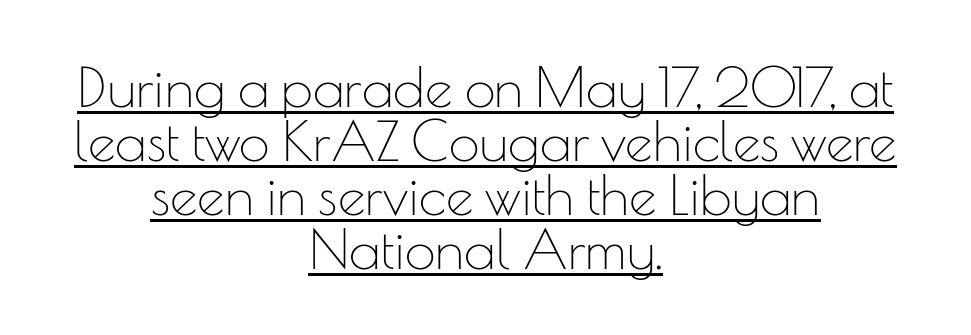
Q: Is the text bold? A: No.
Q: Is the text italic (slanted)? A: No, it is upright.
Q: Is the typeface a serif or a sans-serif typeface? A: Sans-serif.
Q: Is the text underlined? A: Yes.
Q: How is the paragraph aligned? A: Centered.
Q: Is the spacing between letters normal or unusually wide? A: Normal.
Q: Is the spacing between lines tight, normal or loose? A: Tight.
Q: Width (condensed, normal, or wide)? A: Normal.
Q: Stroke contrast? A: Low.
Q: x-height? A: Small.
Q: Monospaced? A: No.
